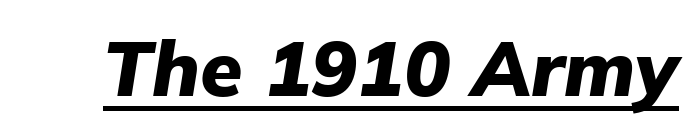
{"italic": "yes", "lean": "right", "slant_degrees": 9, "bold": "yes", "weight": "heavy", "width": "normal", "stroke_contrast": "low", "x_height": "medium", "monospaced": "no", "underline": "yes", "letter_spacing": "normal", "letter_spacing_em": 0.0, "glyph_px": 77}
